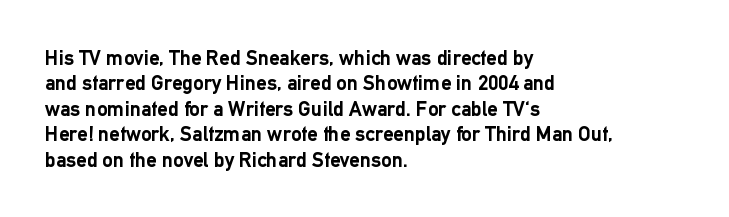
The image shows 21 px bold type, upright; set left-aligned, line spacing 1.21x, normal letter spacing, not underlined.
